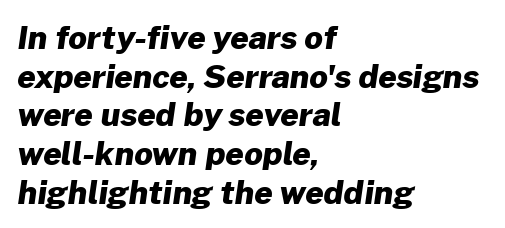
Q: Is the text bold? A: Yes.
Q: Is the typeface a serif or a sans-serif typeface? A: Sans-serif.
Q: Is the text underlined? A: No.
Q: How is the paragraph aligned? A: Left-aligned.
Q: Is the spacing between letters normal or unusually wide? A: Normal.
Q: Width (condensed, normal, or wide)? A: Normal.
Q: Stroke contrast? A: Low.
Q: x-height? A: Medium.
Q: Monospaced? A: No.
